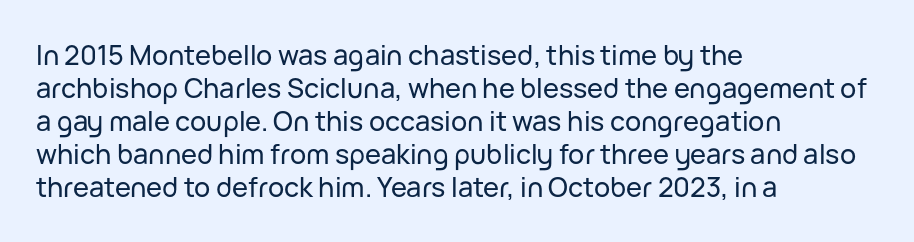
{"italic": "no", "underline": "no", "align": "left", "line_spacing_ratio": 1.22, "letter_spacing": "normal", "letter_spacing_em": 0.0, "glyph_px": 27}
